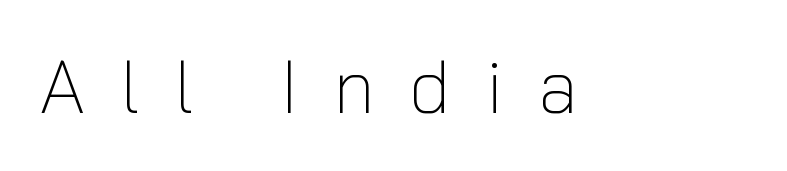
{"serif": "no", "italic": "no", "bold": "no", "weight": "light", "width": "normal", "stroke_contrast": "low", "x_height": "medium", "monospaced": "no", "underline": "no", "letter_spacing": "wide", "letter_spacing_em": 0.47, "glyph_px": 74}
